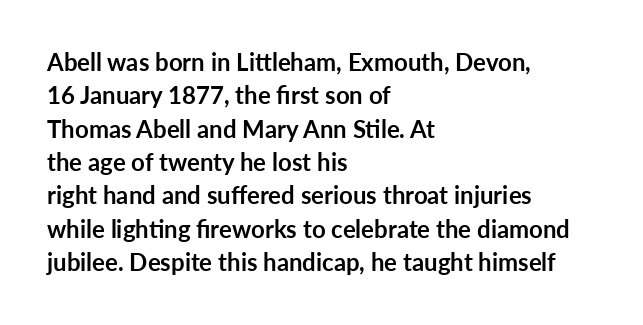
The image shows 24 px bold type, upright; set left-aligned, normal line spacing (1.39x), normal letter spacing, not underlined.
